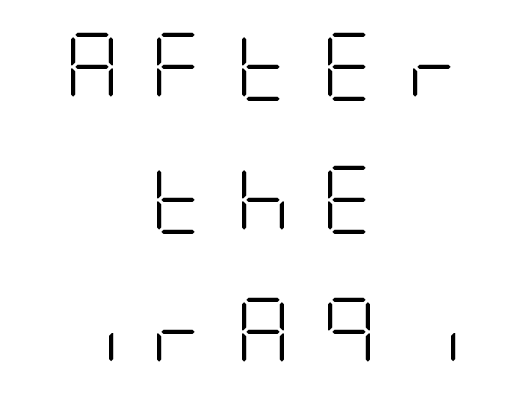
{"serif": "no", "italic": "no", "bold": "no", "weight": "light", "width": "condensed", "stroke_contrast": "low", "x_height": "large", "underline": "no", "align": "center", "line_spacing": "loose", "line_spacing_ratio": 1.95, "letter_spacing": "wide", "letter_spacing_em": 0.44, "glyph_px": 68}
